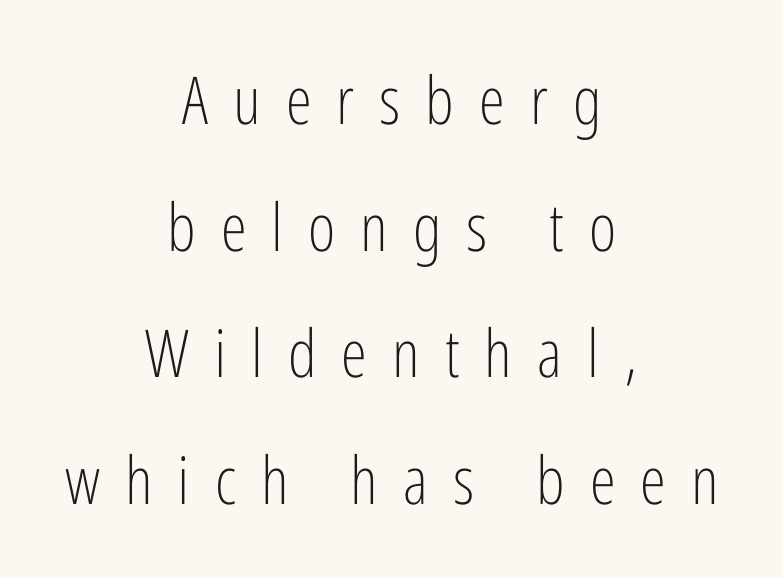
Q: Is the text bold? A: No.
Q: Is the text italic (slanted)? A: No, it is upright.
Q: Is the typeface a serif or a sans-serif typeface? A: Sans-serif.
Q: Is the text underlined? A: No.
Q: How is the paragraph aligned? A: Centered.
Q: Is the spacing between letters normal or unusually wide? A: Unusually wide.
Q: Is the spacing between lines tight, normal or loose? A: Loose.
Q: Width (condensed, normal, or wide)? A: Condensed.
Q: Stroke contrast? A: Low.
Q: x-height? A: Medium.
Q: Monospaced? A: No.
